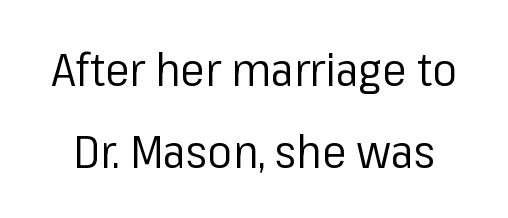
Here the glyphs are tracked normally, forming tight word shapes. The typeface chosen for these lines omits serifs. The passage shown is not underscored anywhere. The typography opts for an upright posture over an oblique one. Weight: not bold — regular or lighter.
